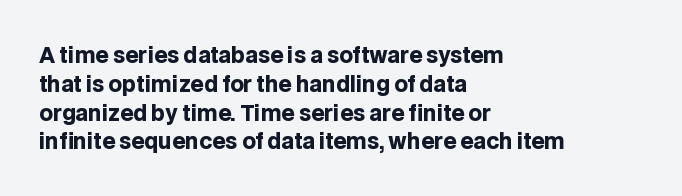
The image shows 21 px bold type, upright; set left-aligned, normal line spacing (1.37x), normal letter spacing, not underlined.
